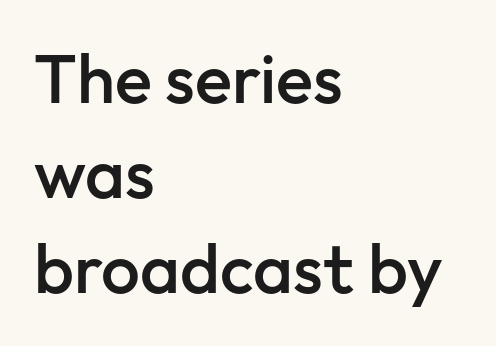
The image shows 69 px semibold sans-serif type, upright; set left-aligned, normal line spacing (1.38x), normal letter spacing, not underlined; low stroke contrast and a medium x-height.
